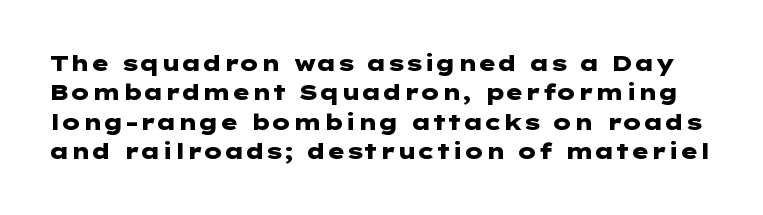
There is no visible air inserted between adjacent glyphs. Descender tails drop into unmarked territory. The block of text has a typical density, with ordinary space between rows. Thick stems and heavy bowls — unmistakably bold. The typography opts for an upright posture over an oblique one.
